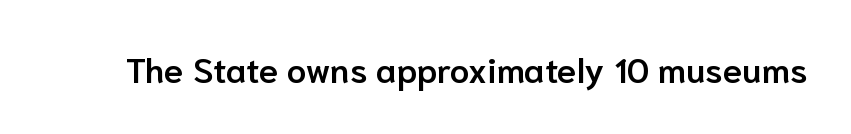
Here the designer chose a conventional face with non-uniform glyph widths. Standard letterfit; no display-style spreading of the glyphs. This is sans-serif lettering, the kind often seen on screens and signage. Moderately thickened strokes mark this as semibold type.
